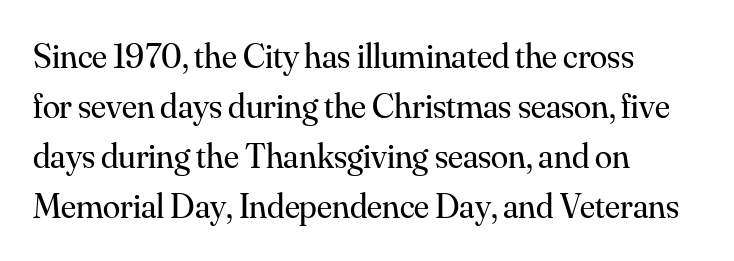
The image shows 35 px regular-weight serif type, upright; set left-aligned, normal line spacing (1.43x), normal letter spacing, not underlined; medium stroke contrast and a small x-height.
